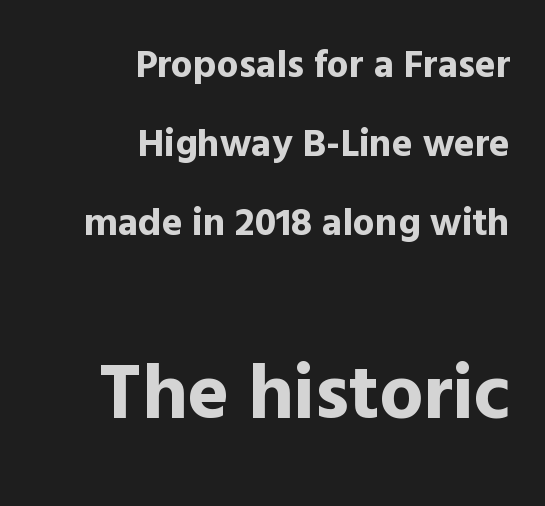
{"serif": "no", "italic": "no", "bold": "yes", "weight": "bold", "width": "normal", "x_height": "medium", "monospaced": "no", "underline": "no", "align": "right", "line_spacing": "loose", "line_spacing_ratio": 2.03, "letter_spacing": "normal", "letter_spacing_em": 0.0, "larger_block": "second", "size_ratio": 2.0, "glyph_px": 78}
